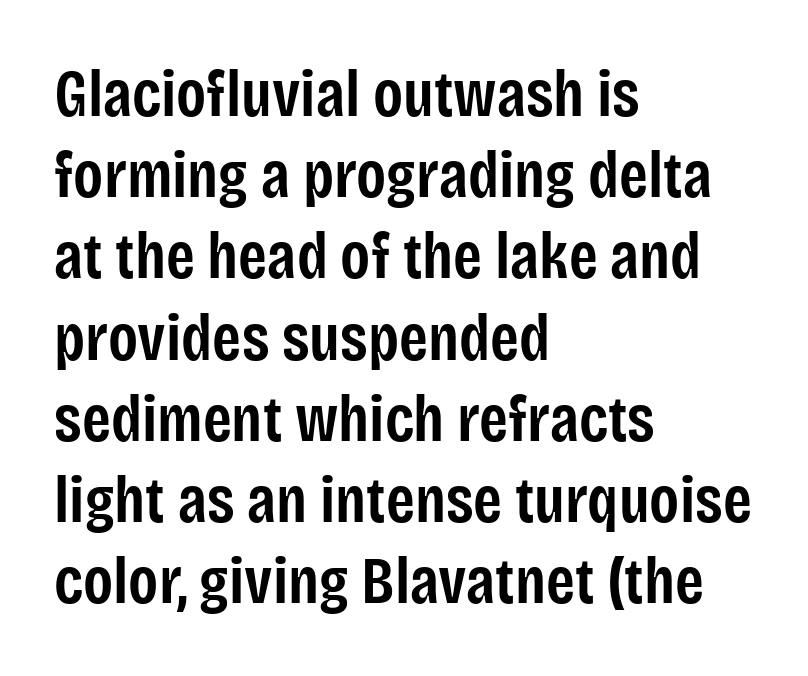
The image shows 66 px semibold, condensed sans-serif type, upright; set left-aligned, line spacing 1.23x, normal letter spacing, not underlined; low stroke contrast and a large x-height.
